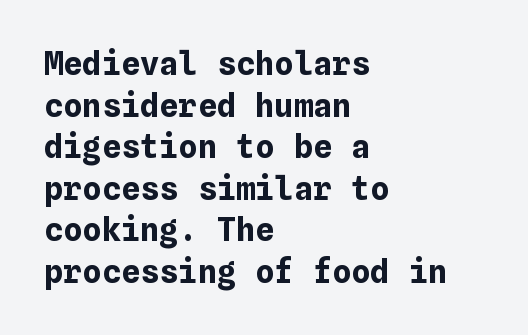
Upright lettering throughout. Baseline-to-baseline distance is the conventional proportion of letter height. Standard letterfit; no display-style spreading of the glyphs. A bare baseline throughout the passage. The font is running at its bold setting. Teacher's note: observe the even left margin — that is flush-left alignment.
